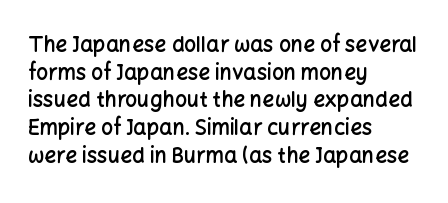
Q: Is the text bold? A: Semi-bold.
Q: Is the text italic (slanted)? A: No, it is upright.
Q: Is the text underlined? A: No.
Q: How is the paragraph aligned? A: Left-aligned.
Q: Is the spacing between letters normal or unusually wide? A: Normal.
Q: Is the spacing between lines tight, normal or loose? A: Normal.
